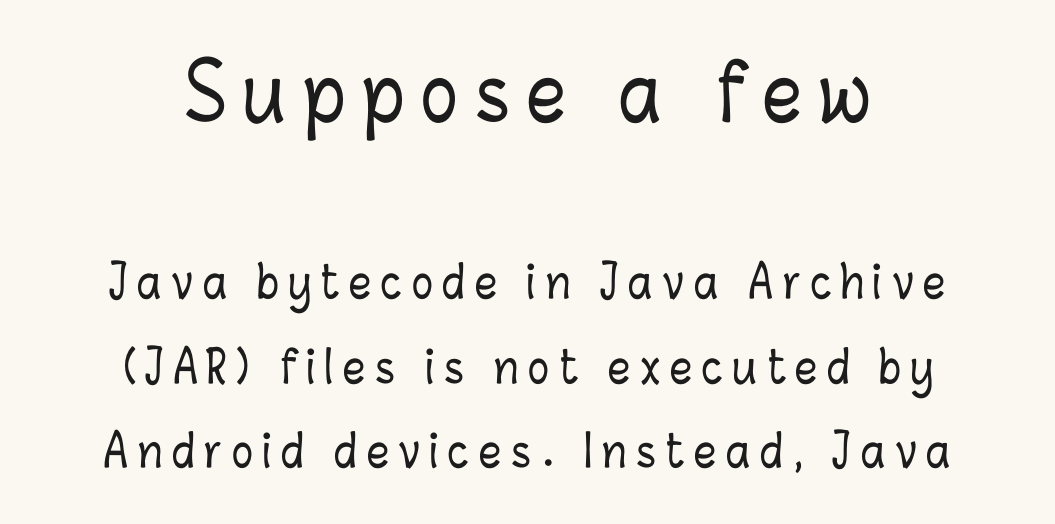
The image shows 77 px condensed type, upright; set centered, loose line spacing (1.92x), unusually wide letter spacing (+0.22 em), not underlined; the first (top) block is 1.75x larger; low stroke contrast and a medium x-height.
